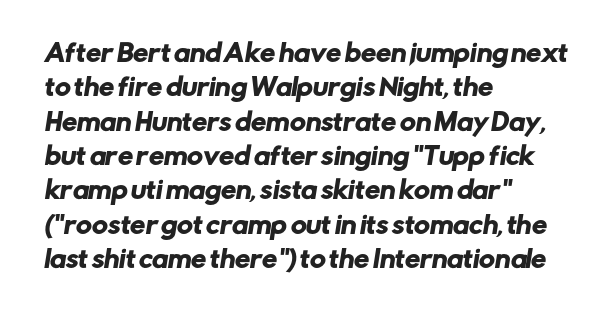
Q: Is the text underlined? A: No.
Q: How is the paragraph aligned? A: Left-aligned.
Q: Is the spacing between letters normal or unusually wide? A: Normal.
Q: Is the spacing between lines tight, normal or loose? A: Normal.
